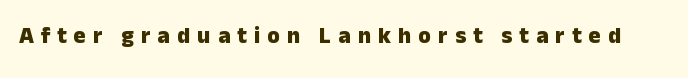
{"italic": "no", "bold": "yes", "underline": "no", "letter_spacing": "wide", "letter_spacing_em": 0.31, "glyph_px": 23}
